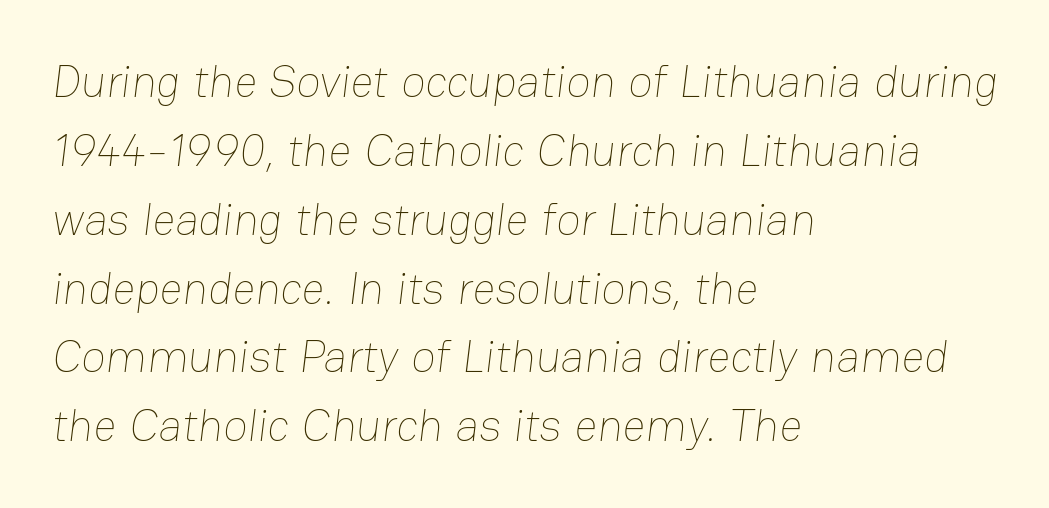
Q: Is the text bold? A: No.
Q: Is the text underlined? A: No.
Q: How is the paragraph aligned? A: Left-aligned.
Q: Is the spacing between letters normal or unusually wide? A: Normal.
Q: Is the spacing between lines tight, normal or loose? A: Normal.
Q: Width (condensed, normal, or wide)? A: Normal.
Q: Stroke contrast? A: Low.
Q: x-height? A: Medium.
Q: Monospaced? A: No.
